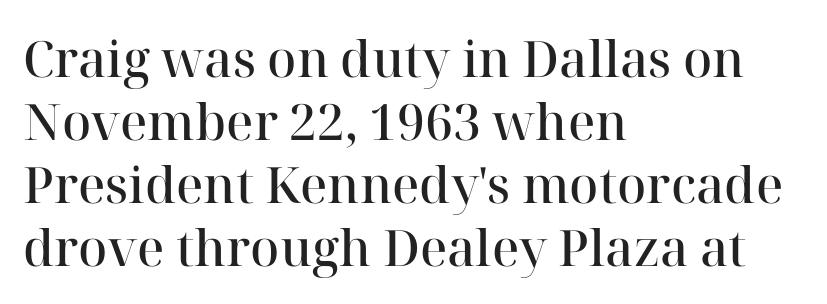
The rendering keeps characters at their native spacing. Designer's note — italics off, roman on. The space beneath each line is pristine and unruled. The passage shown is typed in a proportional face where columns would drift. Notice how descenders clear the ascenders below comfortably — that's standard leading. How heavy is the stroke? Medium-heavy — a semibold, shy of bold.
